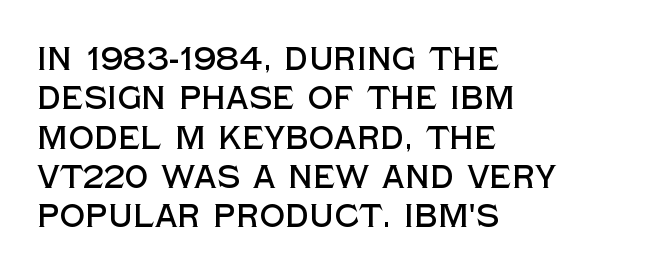
Check under the words: just untouched page. A sans-serif font was chosen for this passage. Nobody touched the tracking dial on this one. Italic? Not at all — the glyphs are vertical.
